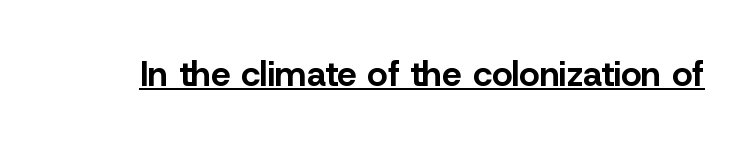
The image shows 35 px bold sans-serif type, upright; set normal letter spacing, underlined; low stroke contrast and a medium x-height.
